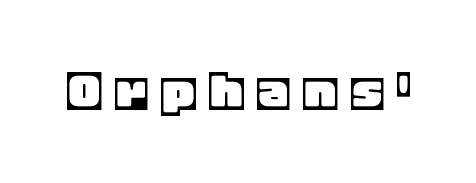
The image shows 61 px text type, upright; set unusually wide letter spacing (+0.26 em), not underlined; a large x-height.
